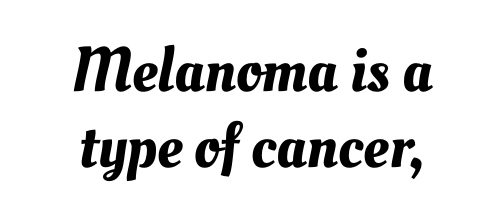
Q: Is the text underlined? A: No.
Q: How is the paragraph aligned? A: Centered.
Q: Is the spacing between letters normal or unusually wide? A: Normal.
Q: Width (condensed, normal, or wide)? A: Normal.
Q: Stroke contrast? A: Medium.
Q: x-height? A: Small.
Q: Monospaced? A: No.
